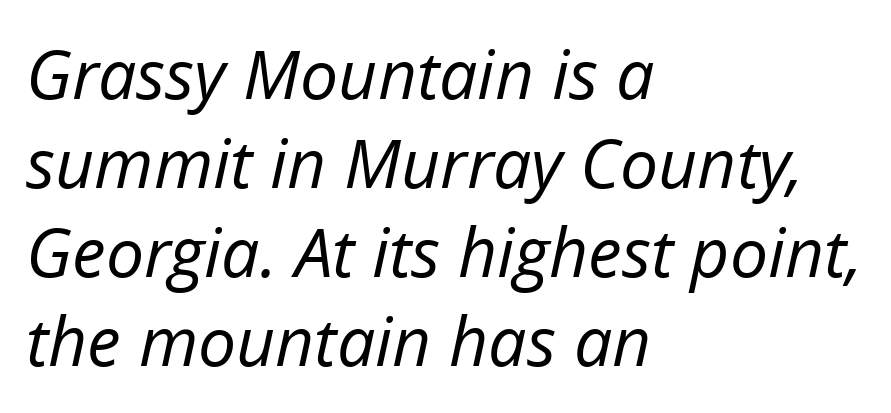
Q: Is the text bold? A: No.
Q: Is the text italic (slanted)? A: Yes, it leans right by about 12 degrees.
Q: Is the text underlined? A: No.
Q: How is the paragraph aligned? A: Left-aligned.
Q: Is the spacing between letters normal or unusually wide? A: Normal.
Q: Is the spacing between lines tight, normal or loose? A: Normal.
Q: Width (condensed, normal, or wide)? A: Normal.
Q: Stroke contrast? A: Low.
Q: x-height? A: Medium.
Q: Monospaced? A: No.
